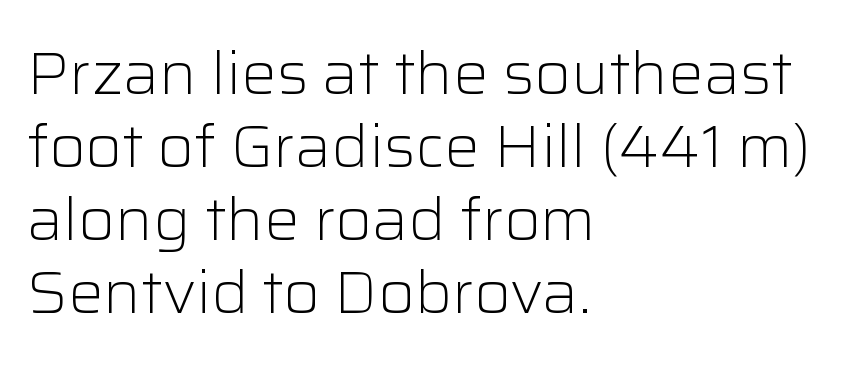
Plain, unruled lines of type. Note the varied advance widths — an 'i' is clearly narrower than an 'm'. Nobody touched the tracking dial on this one. Does the lettering tilt? It doesn't — this is upright. Where is the straight margin? On the left. Unbolded letterforms with no extra heft.
